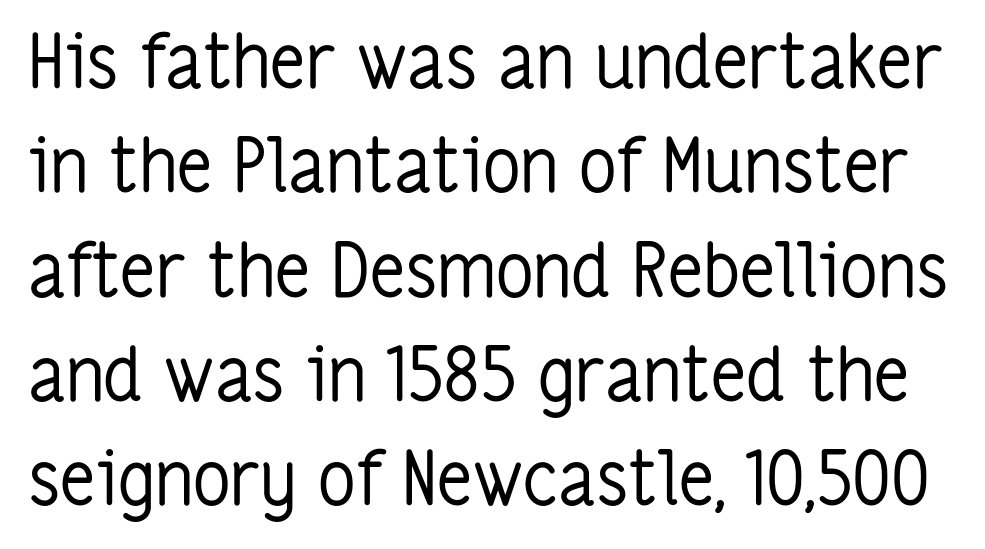
The image shows 74 px regular-weight, condensed sans-serif type, upright; set normal line spacing (1.41x), normal letter spacing, not underlined; low stroke contrast and a medium x-height.
